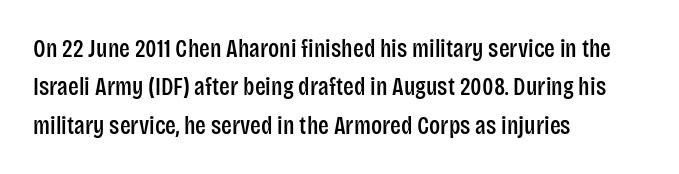
These lines stack with their left ends in a neat column. This is the regular roman posture of the typeface. Leading matches the norm, producing a regular column. No extra tracking has been applied to these lines. Type without underlining.
